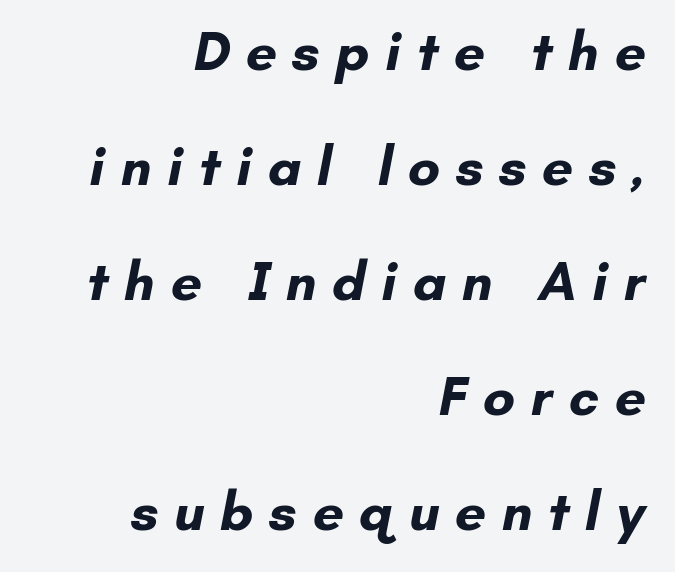
{"serif": "no", "bold": "yes", "weight": "bold", "width": "normal", "stroke_contrast": "low", "x_height": "small", "monospaced": "no", "underline": "no", "align": "right", "line_spacing": "loose", "line_spacing_ratio": 2.09, "letter_spacing": "wide", "letter_spacing_em": 0.28, "glyph_px": 55}
